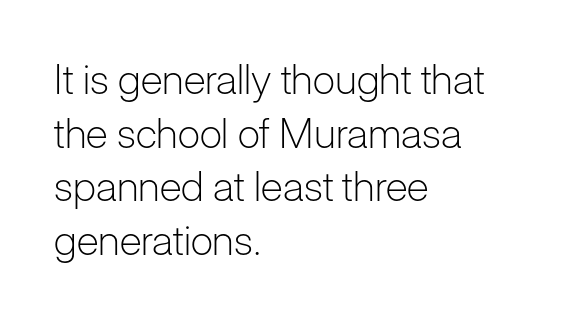
{"serif": "no", "italic": "no", "bold": "no", "weight": "light", "width": "normal", "stroke_contrast": "low", "x_height": "medium", "monospaced": "no", "underline": "no", "align": "left", "line_spacing": "normal", "line_spacing_ratio": 1.31, "letter_spacing": "normal", "letter_spacing_em": 0.0, "glyph_px": 41}
